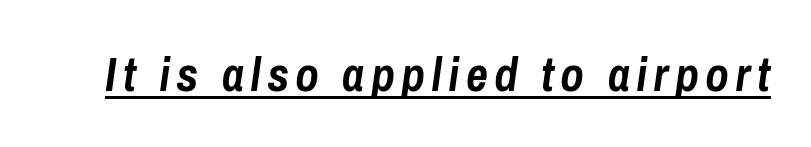
Q: Is the text bold? A: Yes.
Q: Is the text italic (slanted)? A: Yes, it leans right by about 8 degrees.
Q: Is the text underlined? A: Yes.
Q: Width (condensed, normal, or wide)? A: Condensed.
Q: Stroke contrast? A: Low.
Q: x-height? A: Medium.
Q: Monospaced? A: No.
